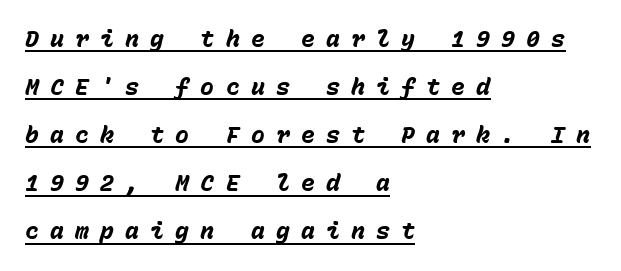
{"italic": "yes", "lean": "right", "slant_degrees": 15, "bold": "yes", "underline": "yes", "align": "left", "line_spacing": "loose", "line_spacing_ratio": 2.09, "letter_spacing": "wide", "letter_spacing_em": 0.49, "glyph_px": 23}
